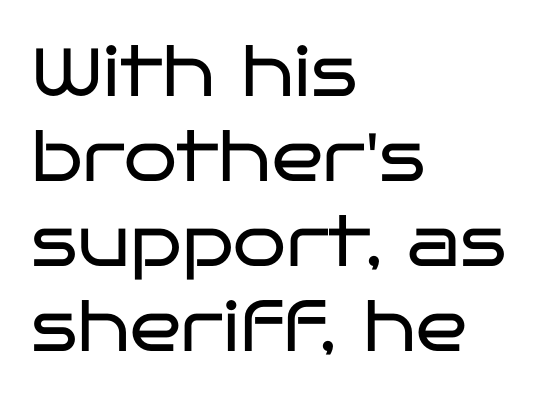
Q: Is the text bold? A: No.
Q: Is the text italic (slanted)? A: No, it is upright.
Q: Is the typeface a serif or a sans-serif typeface? A: Sans-serif.
Q: Is the text underlined? A: No.
Q: How is the paragraph aligned? A: Left-aligned.
Q: Is the spacing between letters normal or unusually wide? A: Normal.
Q: Is the spacing between lines tight, normal or loose? A: Normal.
Q: Width (condensed, normal, or wide)? A: Wide.
Q: Stroke contrast? A: Low.
Q: x-height? A: Large.
Q: Monospaced? A: No.
